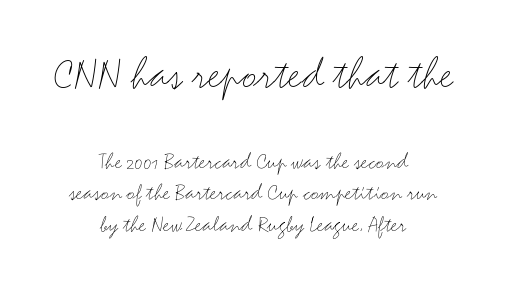
The image shows 47 px light, wide sans-serif type; set centered, normal line spacing (1.32x), normal letter spacing, not underlined; the first (top) block is 1.96x larger; medium stroke contrast and a small x-height.
